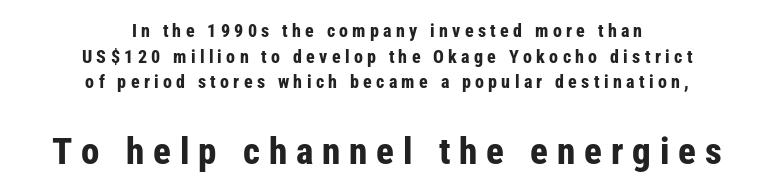
The image shows 37 px bold, condensed sans-serif type, upright; set centered, normal line spacing (1.43x), unusually wide letter spacing (+0.24 em), not underlined; the second (bottom) block is 2.06x larger; low stroke contrast and a medium x-height.
